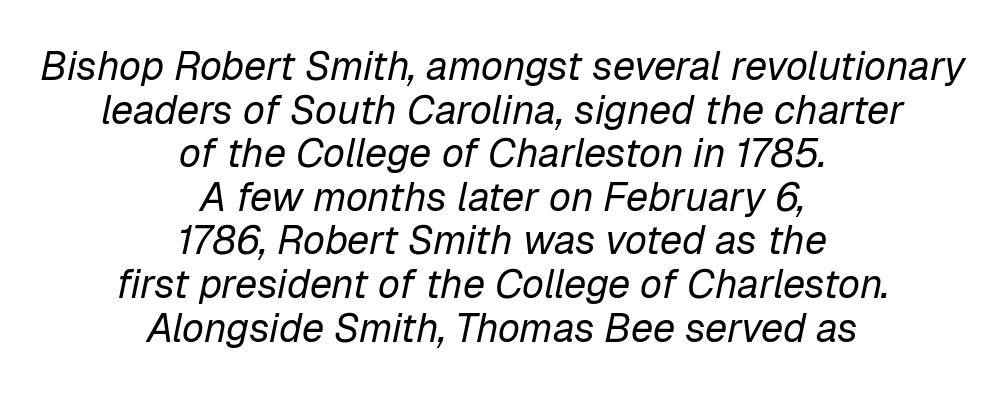
{"italic": "yes", "lean": "right", "slant_degrees": 12, "bold": "no", "weight": "regular", "width": "normal", "stroke_contrast": "low", "x_height": "medium", "monospaced": "no", "underline": "no", "align": "center", "line_spacing": "tight", "line_spacing_ratio": 1.09, "letter_spacing": "normal", "letter_spacing_em": 0.0, "glyph_px": 40}
